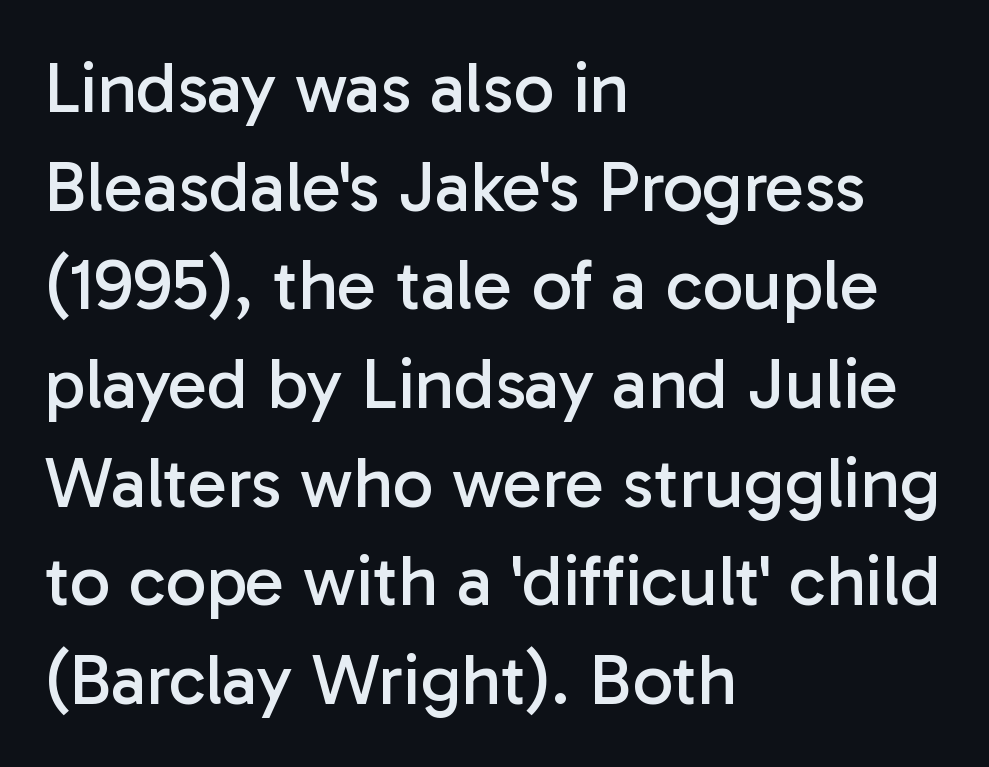
The image shows 72 px regular-weight sans-serif type, upright; set left-aligned, normal line spacing (1.37x), normal letter spacing, not underlined; low stroke contrast and a medium x-height.
